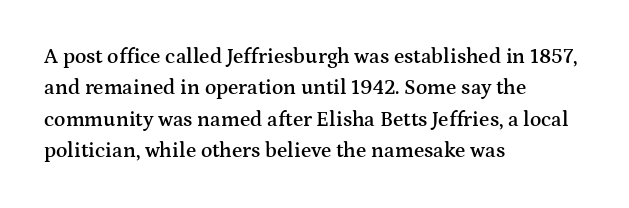
Q: Is the text bold? A: Semi-bold.
Q: Is the text italic (slanted)? A: No, it is upright.
Q: Is the text underlined? A: No.
Q: How is the paragraph aligned? A: Left-aligned.
Q: Is the spacing between letters normal or unusually wide? A: Normal.
Q: Is the spacing between lines tight, normal or loose? A: Normal.
